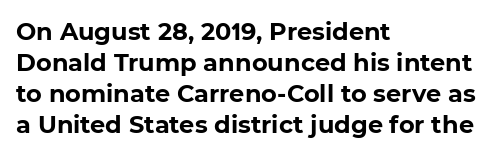
As a designer I'd log this as weight 700, bold. Short note: letters normally spaced. Leftover space on each line is placed entirely after the last word. The rendering uses a moderate line-height, typical for paragraphs. Unmarked baselines from the first word to the last.
